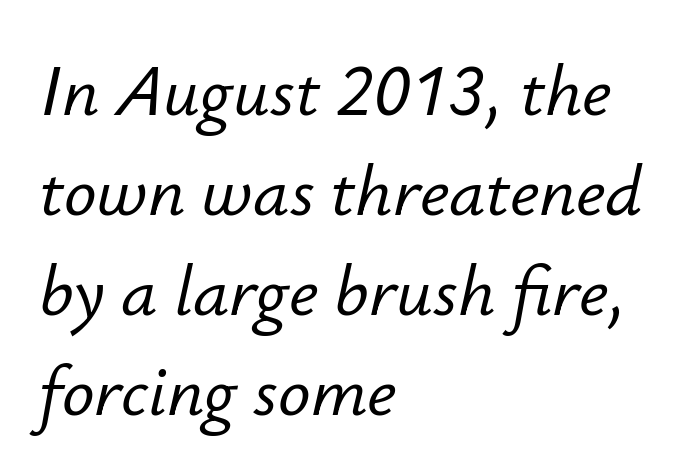
The image shows 72 px text type, italic (leaning right); set left-aligned, normal line spacing (1.39x), normal letter spacing, not underlined; low stroke contrast and a small x-height.
